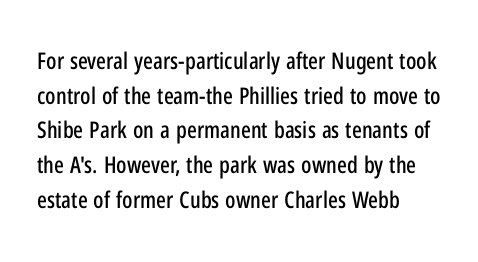
{"italic": "no", "underline": "no", "align": "left", "line_spacing": "normal", "line_spacing_ratio": 1.51, "letter_spacing": "normal", "letter_spacing_em": 0.0, "glyph_px": 23}
